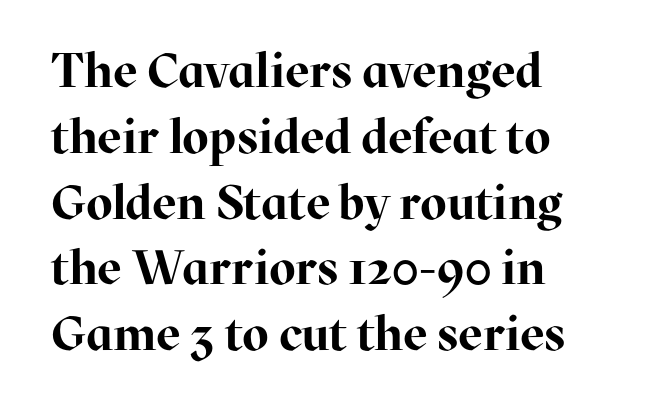
{"serif": "yes", "italic": "no", "bold": "yes", "weight": "bold", "width": "normal", "stroke_contrast": "high", "x_height": "medium", "monospaced": "no", "underline": "no", "align": "left", "line_spacing": "normal", "line_spacing_ratio": 1.37, "letter_spacing": "normal", "letter_spacing_em": 0.0, "glyph_px": 48}
